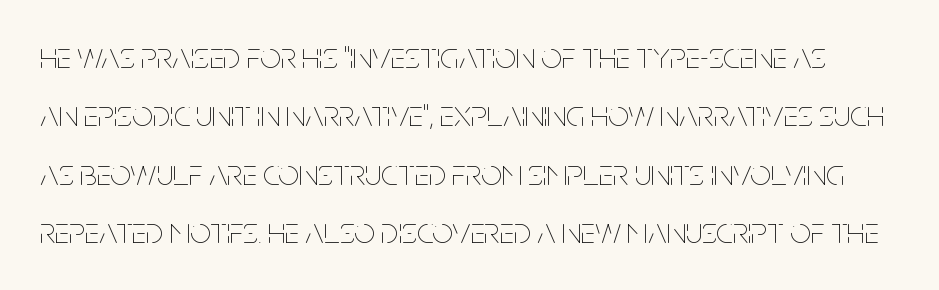
You could call the tracking neutral — neither tight nor loose. A typesetter would call this proportional, since set widths differ per character. Weight: regular or lighter. Plain, unruled lines of type.
